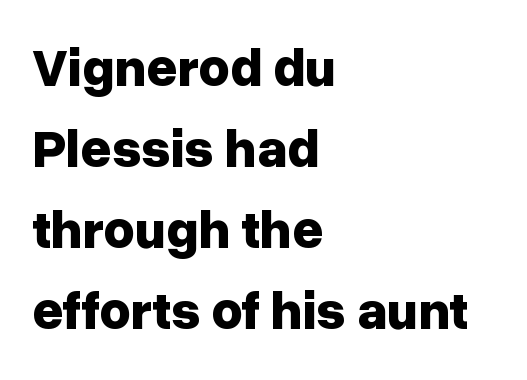
Q: Is the text bold? A: Yes.
Q: Is the text italic (slanted)? A: No, it is upright.
Q: Is the typeface a serif or a sans-serif typeface? A: Sans-serif.
Q: Is the text underlined? A: No.
Q: How is the paragraph aligned? A: Left-aligned.
Q: Is the spacing between letters normal or unusually wide? A: Normal.
Q: Is the spacing between lines tight, normal or loose? A: Normal.
Q: Width (condensed, normal, or wide)? A: Normal.
Q: Stroke contrast? A: Low.
Q: x-height? A: Medium.
Q: Monospaced? A: No.
